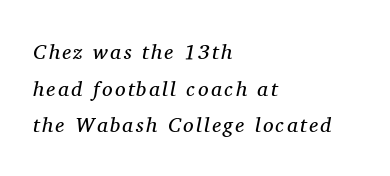
The image shows 21 px text type, italic (leaning right); set left-aligned, line spacing 1.75x, not underlined.
